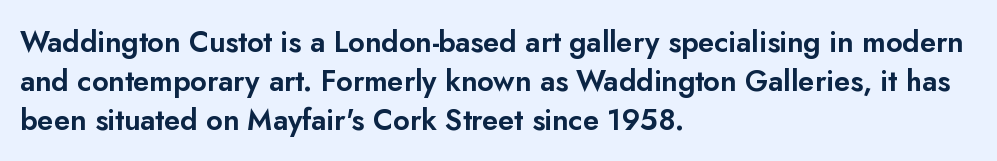
{"serif": "no", "italic": "no", "width": "normal", "stroke_contrast": "low", "x_height": "small", "monospaced": "no", "underline": "no", "align": "left", "line_spacing": "normal", "line_spacing_ratio": 1.34, "letter_spacing": "normal", "letter_spacing_em": 0.0, "glyph_px": 29}
